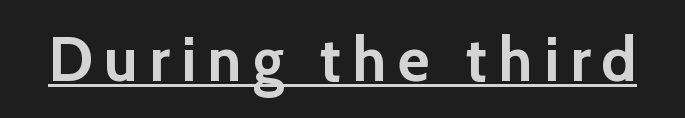
The image shows 62 px semibold sans-serif type, upright; set underlined; low stroke contrast and a medium x-height.
